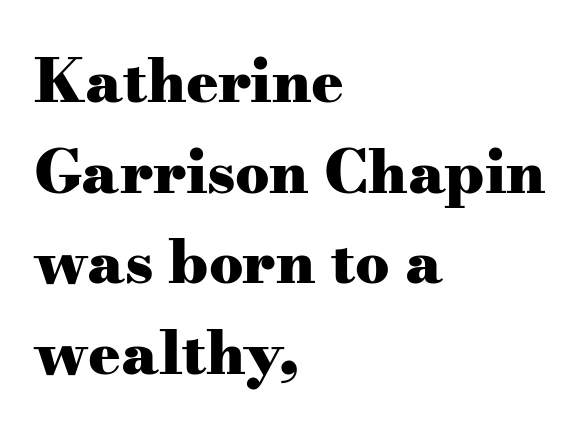
The font is running at its bold setting. A typesetter would call this zero additional tracking. Vertically, the passage feels balanced, rows spaced as you'd expect. The lines in this sample share a left origin and differ only in where they stop. When letters stand straight like this, we call the style roman or upright. Any mark beneath the type? The region is blank.
